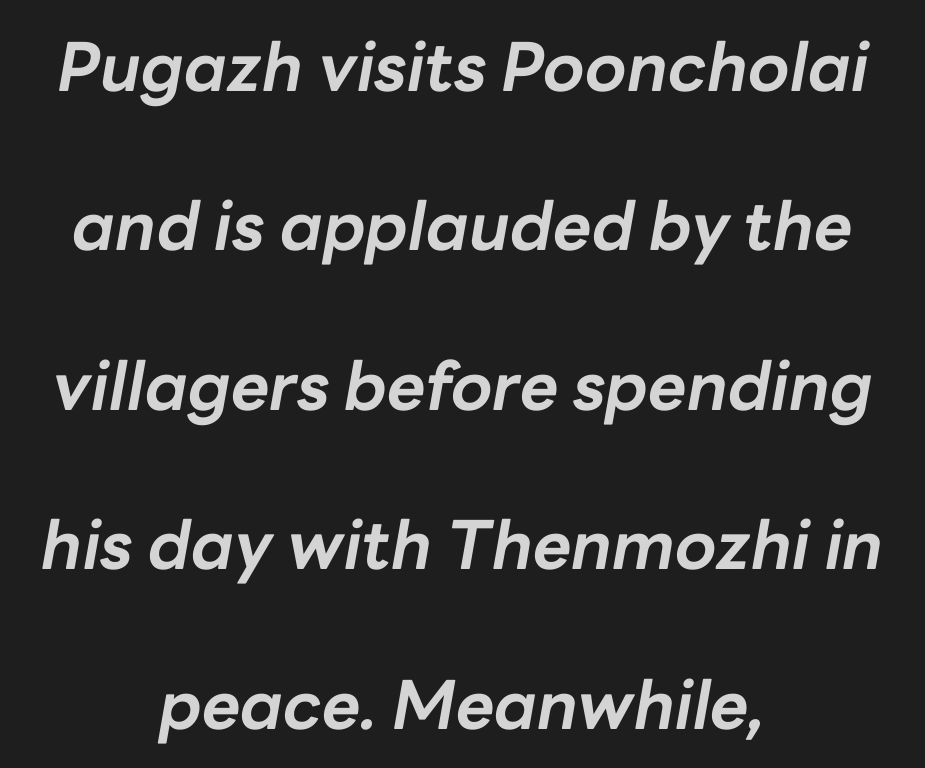
The image shows 67 px bold type, italic (leaning right); set centered, loose line spacing (2.38x), normal letter spacing, not underlined; low stroke contrast and a medium x-height.
